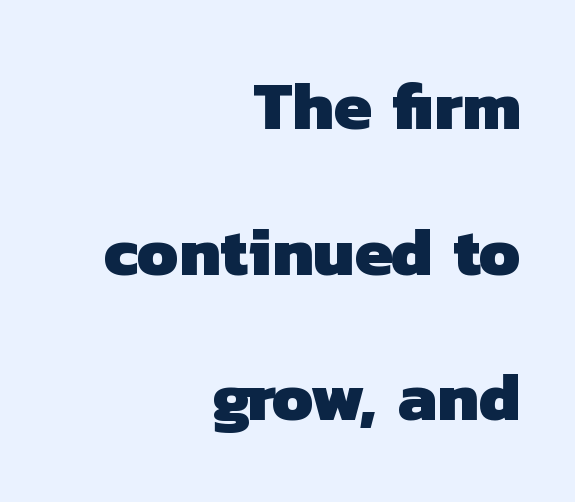
{"serif": "no", "bold": "yes", "weight": "heavy", "width": "normal", "stroke_contrast": "low", "x_height": "medium", "monospaced": "no", "underline": "no", "align": "right", "line_spacing": "loose", "line_spacing_ratio": 2.14, "letter_spacing": "normal", "letter_spacing_em": 0.0, "glyph_px": 68}
